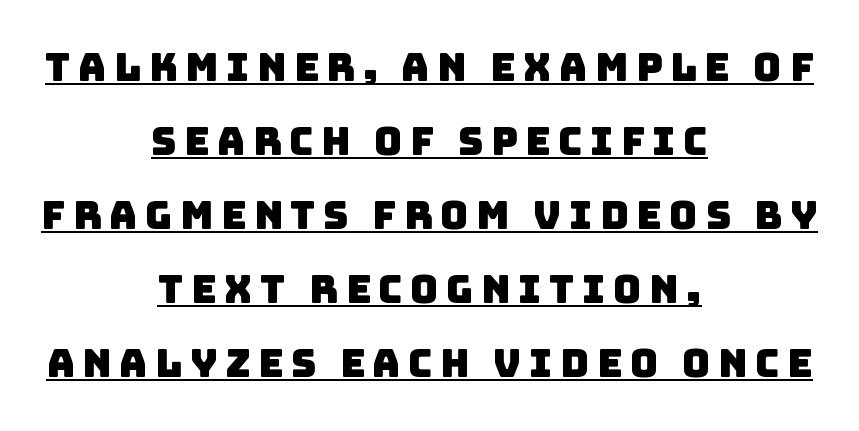
{"serif": "no", "width": "normal", "stroke_contrast": "low", "x_height": "large", "monospaced": "no", "underline": "yes", "align": "center", "line_spacing": "loose", "line_spacing_ratio": 1.9, "glyph_px": 39}
